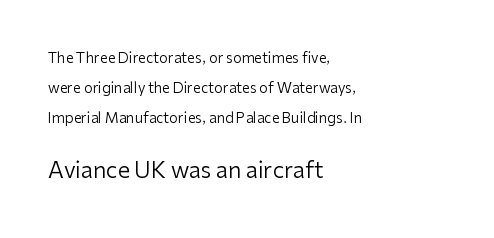
{"italic": "no", "bold": "no", "underline": "no", "align": "left", "line_spacing": "loose", "line_spacing_ratio": 2.14, "letter_spacing": "normal", "letter_spacing_em": 0.0, "larger_block": "second", "size_ratio": 1.57, "glyph_px": 22}
